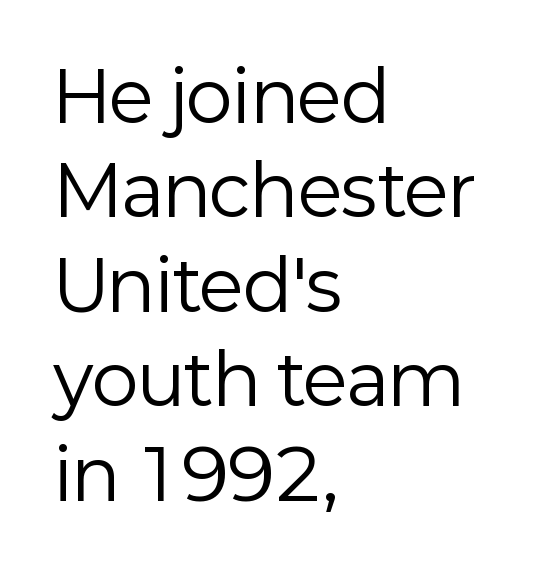
The image shows 70 px regular-weight sans-serif type, upright; set left-aligned, normal line spacing (1.35x), normal letter spacing, not underlined; low stroke contrast and a medium x-height.
